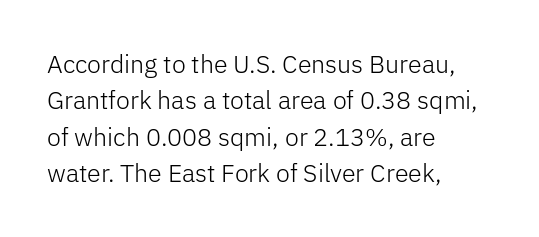
Q: Is the text bold? A: No.
Q: Is the text italic (slanted)? A: No, it is upright.
Q: Is the text underlined? A: No.
Q: How is the paragraph aligned? A: Left-aligned.
Q: Is the spacing between letters normal or unusually wide? A: Normal.
Q: Is the spacing between lines tight, normal or loose? A: Normal.
